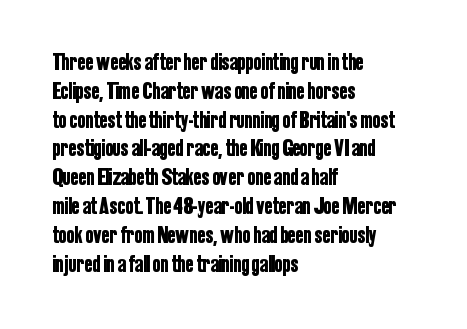
Q: Is the text italic (slanted)? A: No, it is upright.
Q: Is the text underlined? A: No.
Q: How is the paragraph aligned? A: Left-aligned.
Q: Is the spacing between letters normal or unusually wide? A: Normal.
